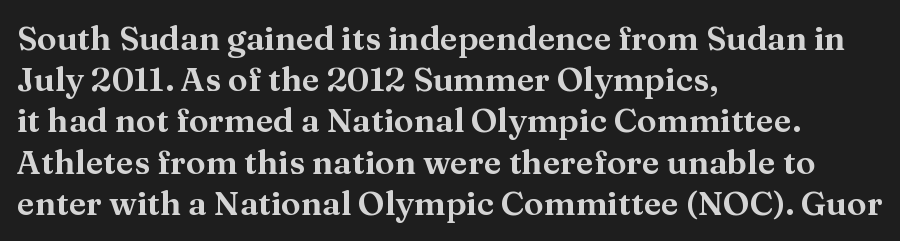
Old-style or modern, the face here clearly has serifs. Horizontal bands of white between lines are of average thickness. The letters advance in unequal steps, a hallmark of proportional type. Caption: multi-line text, flush left, ragged right.
